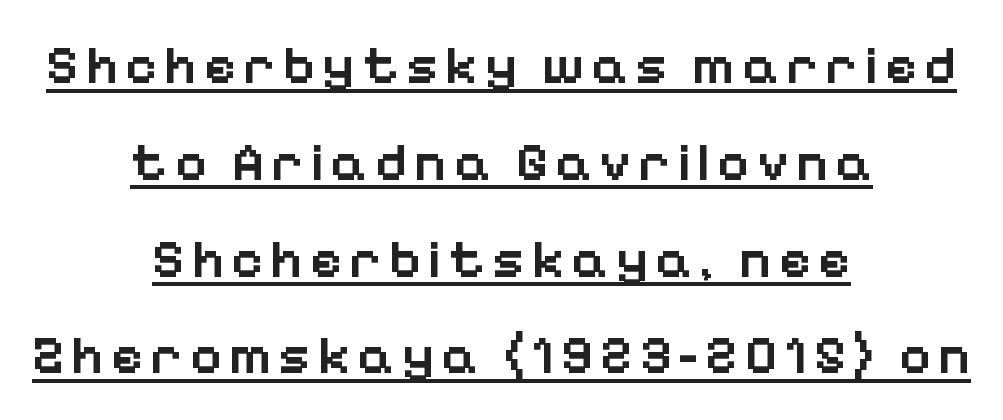
The image shows 55 px semibold sans-serif type, upright; set centered, line spacing 1.76x, underlined; low stroke contrast and a medium x-height.
